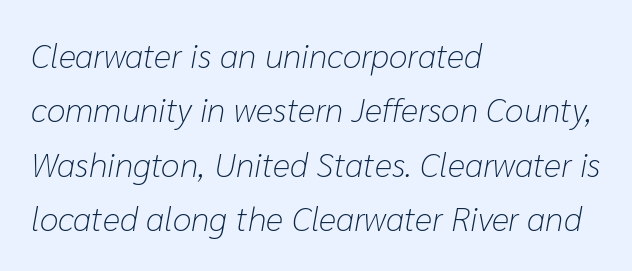
{"italic": "yes", "lean": "right", "slant_degrees": 10, "bold": "no", "weight": "light", "width": "normal", "stroke_contrast": "low", "x_height": "medium", "monospaced": "no", "underline": "no", "align": "left", "line_spacing": "normal", "line_spacing_ratio": 1.6, "letter_spacing": "normal", "letter_spacing_em": 0.0, "glyph_px": 34}
